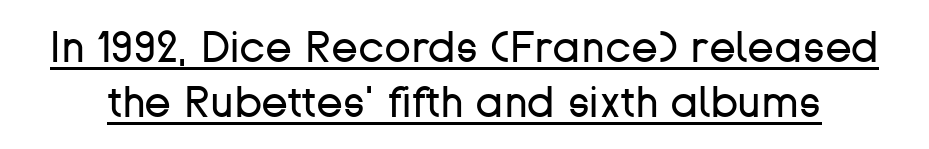
Q: Is the text bold? A: No.
Q: Is the text italic (slanted)? A: No, it is upright.
Q: Is the typeface a serif or a sans-serif typeface? A: Sans-serif.
Q: Is the text underlined? A: Yes.
Q: Is the spacing between letters normal or unusually wide? A: Normal.
Q: Is the spacing between lines tight, normal or loose? A: Normal.
Q: Width (condensed, normal, or wide)? A: Normal.
Q: Stroke contrast? A: Low.
Q: x-height? A: Medium.
Q: Monospaced? A: No.
